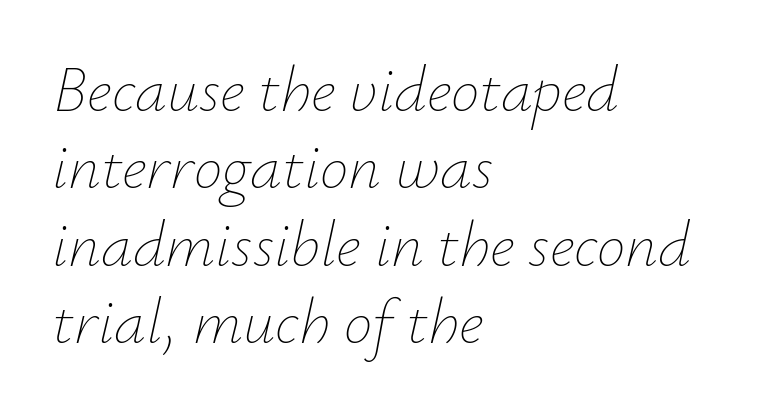
Q: Is the text bold? A: No.
Q: Is the text italic (slanted)? A: Yes, it leans right by about 12 degrees.
Q: Is the text underlined? A: No.
Q: How is the paragraph aligned? A: Left-aligned.
Q: Is the spacing between letters normal or unusually wide? A: Normal.
Q: Width (condensed, normal, or wide)? A: Normal.
Q: Stroke contrast? A: Low.
Q: x-height? A: Small.
Q: Monospaced? A: No.
